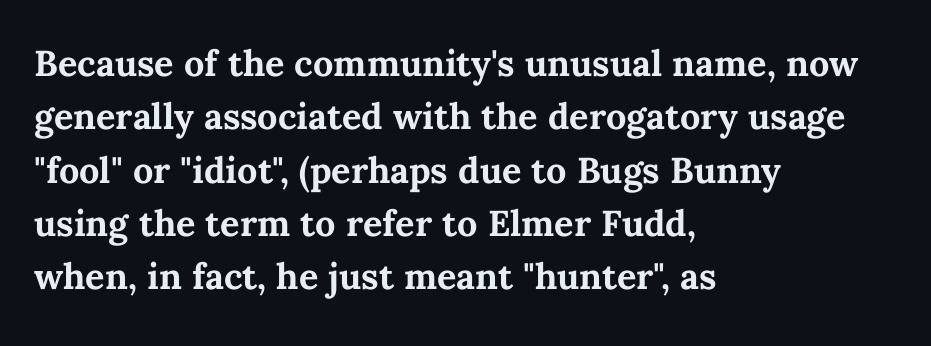
The gaps between neighbouring characters are ordinary and unremarkable. Students, observe: this is what conventionally led text looks like. Strokes here are thick enough to call this a true bold. Each letter keeps its own natural width here, so spacing adapts to shape. A clean baseline with only descenders dipping below it.
